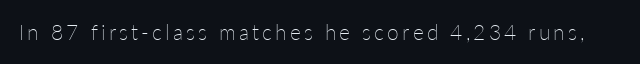
Nope, not italic — everything's standing straight. Weight: regular or lighter. This rendering features lettering with no underline.
